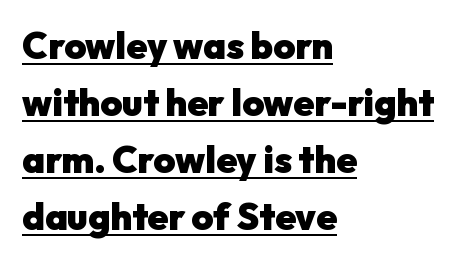
Strokes here are thick enough to call this a true bold. The paragraph shown leans on its left margin. What decoration does the sample have? An underline. Each letter keeps its own natural width here, so spacing adapts to shape.
